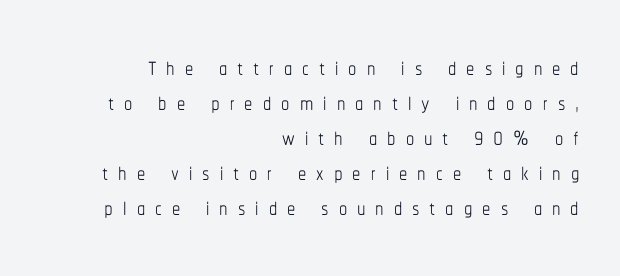
Q: Is the text bold? A: No.
Q: Is the text italic (slanted)? A: No, it is upright.
Q: Is the text underlined? A: No.
Q: How is the paragraph aligned? A: Right-aligned.
Q: Is the spacing between letters normal or unusually wide? A: Unusually wide.
Q: Is the spacing between lines tight, normal or loose? A: Tight.
Q: Width (condensed, normal, or wide)? A: Condensed.
Q: Stroke contrast? A: Low.
Q: x-height? A: Medium.
Q: Monospaced? A: No.
